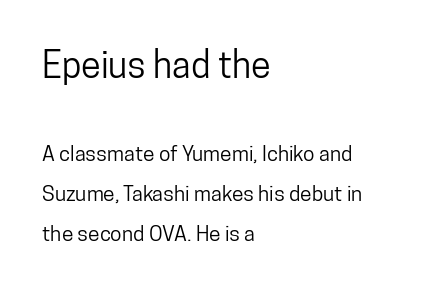
{"serif": "no", "italic": "no", "width": "condensed", "stroke_contrast": "low", "x_height": "medium", "monospaced": "no", "underline": "no", "align": "left", "line_spacing": "loose", "line_spacing_ratio": 1.91, "letter_spacing": "normal", "letter_spacing_em": 0.0, "larger_block": "first", "size_ratio": 1.71, "glyph_px": 36}
